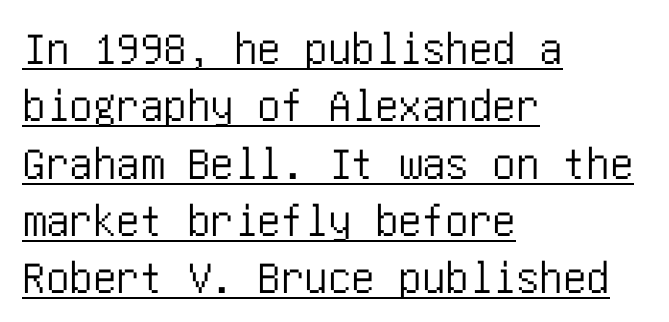
{"serif": "no", "italic": "no", "width": "condensed", "stroke_contrast": "low", "x_height": "large", "underline": "yes", "align": "left", "line_spacing_ratio": 1.22, "letter_spacing": "normal", "letter_spacing_em": 0.0, "glyph_px": 47}
